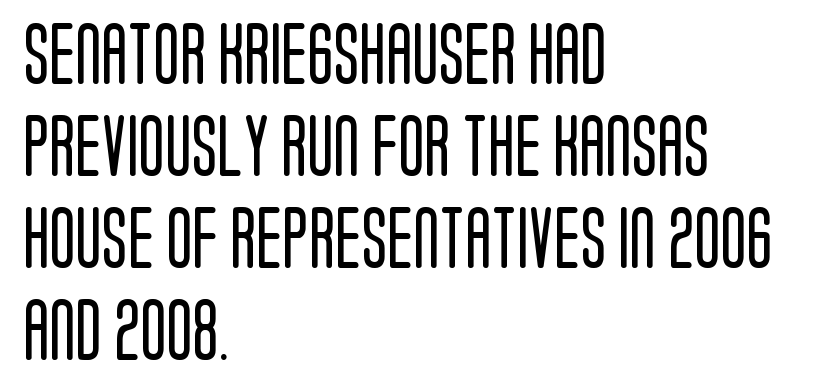
The image shows 61 px regular-weight, condensed sans-serif type, upright; set left-aligned, normal line spacing (1.51x), normal letter spacing, not underlined; low stroke contrast and a large x-height.
